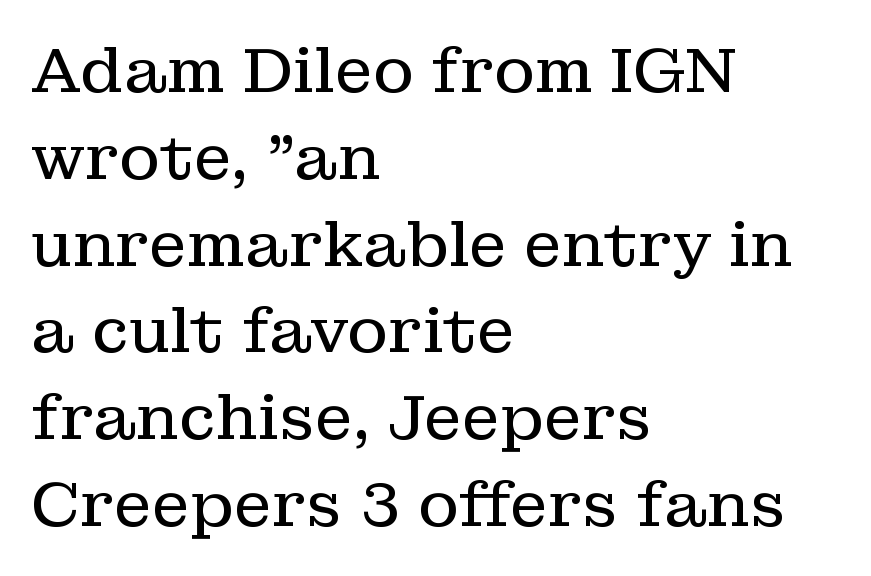
The image shows 62 px regular-weight serif type, upright; set left-aligned, normal line spacing (1.4x), normal letter spacing, not underlined; low stroke contrast and a medium x-height.
